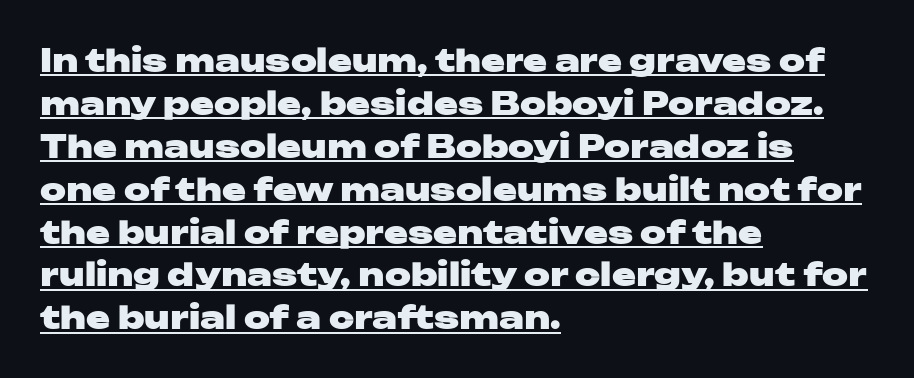
{"serif": "no", "italic": "no", "bold": "yes", "weight": "heavy", "width": "wide", "stroke_contrast": "low", "x_height": "medium", "monospaced": "no", "underline": "yes", "align": "left", "line_spacing": "normal", "line_spacing_ratio": 1.34, "letter_spacing": "normal", "letter_spacing_em": 0.0, "glyph_px": 32}
